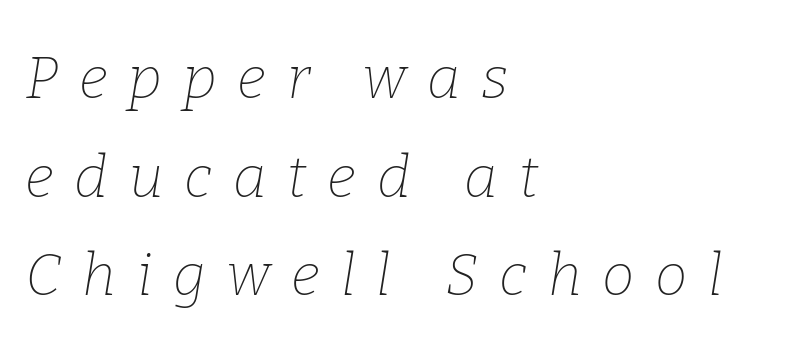
{"serif": "yes", "italic": "yes", "lean": "right", "slant_degrees": 9, "bold": "no", "weight": "thin", "width": "normal", "stroke_contrast": "low", "x_height": "medium", "monospaced": "no", "underline": "no", "align": "left", "line_spacing": "normal", "line_spacing_ratio": 1.7, "letter_spacing": "wide", "letter_spacing_em": 0.36, "glyph_px": 58}
